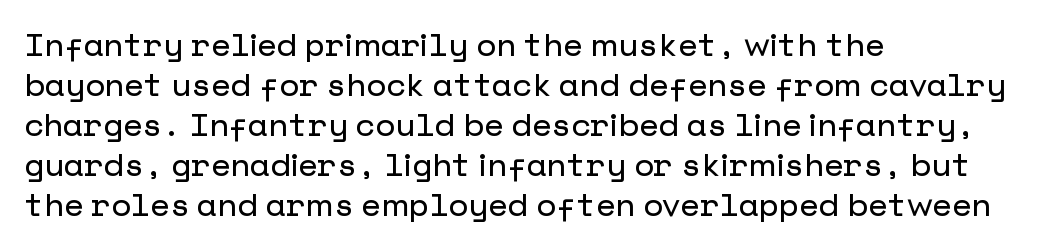
Notice how the stems are strictly vertical — no italics here. Where is the straight margin? On the left. No word sits above an underline. Inter-character spacing is left at the font's built-in metrics. Typographically, this falls in the sans-serif category. Normally led — the rows are evenly, conventionally spaced.
